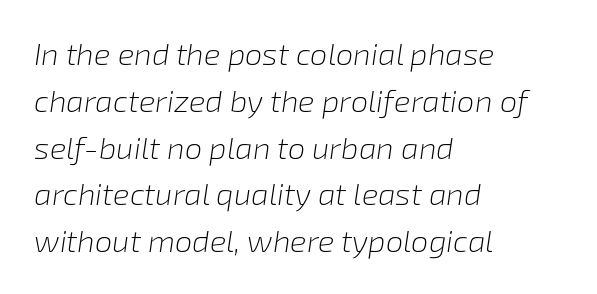
Q: Is the text bold? A: No.
Q: Is the text italic (slanted)? A: Yes, it leans right by about 8 degrees.
Q: Is the text underlined? A: No.
Q: How is the paragraph aligned? A: Left-aligned.
Q: Is the spacing between letters normal or unusually wide? A: Normal.
Q: Is the spacing between lines tight, normal or loose? A: Normal.
Q: Width (condensed, normal, or wide)? A: Normal.
Q: Stroke contrast? A: Low.
Q: x-height? A: Medium.
Q: Monospaced? A: No.
